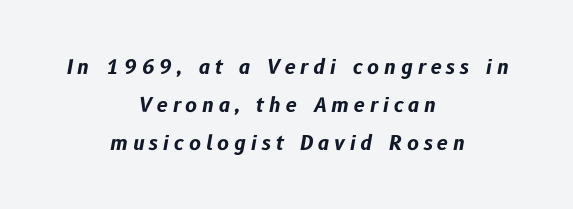
{"italic": "yes", "lean": "right", "slant_degrees": 10, "bold": "yes", "underline": "no", "align": "center", "line_spacing": "loose", "line_spacing_ratio": 1.9, "letter_spacing": "wide", "letter_spacing_em": 0.24, "glyph_px": 20}
